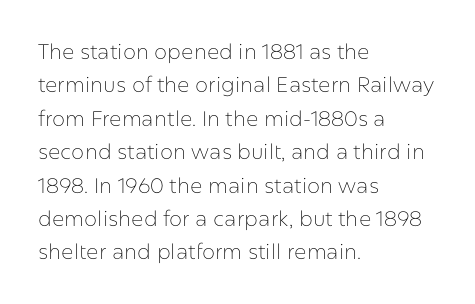
Q: Is the text bold? A: No.
Q: Is the text italic (slanted)? A: No, it is upright.
Q: Is the text underlined? A: No.
Q: How is the paragraph aligned? A: Left-aligned.
Q: Is the spacing between letters normal or unusually wide? A: Normal.
Q: Is the spacing between lines tight, normal or loose? A: Normal.
